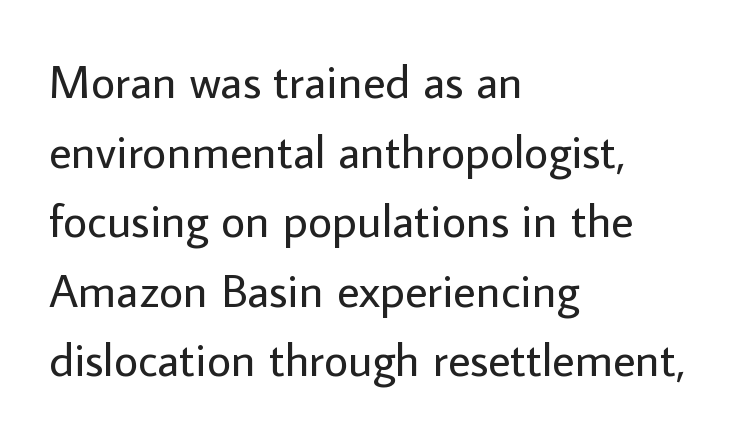
{"serif": "no", "italic": "no", "bold": "no", "weight": "regular", "width": "normal", "stroke_contrast": "low", "x_height": "medium", "monospaced": "no", "underline": "no", "align": "left", "line_spacing": "normal", "line_spacing_ratio": 1.48, "letter_spacing": "normal", "letter_spacing_em": 0.0, "glyph_px": 47}
